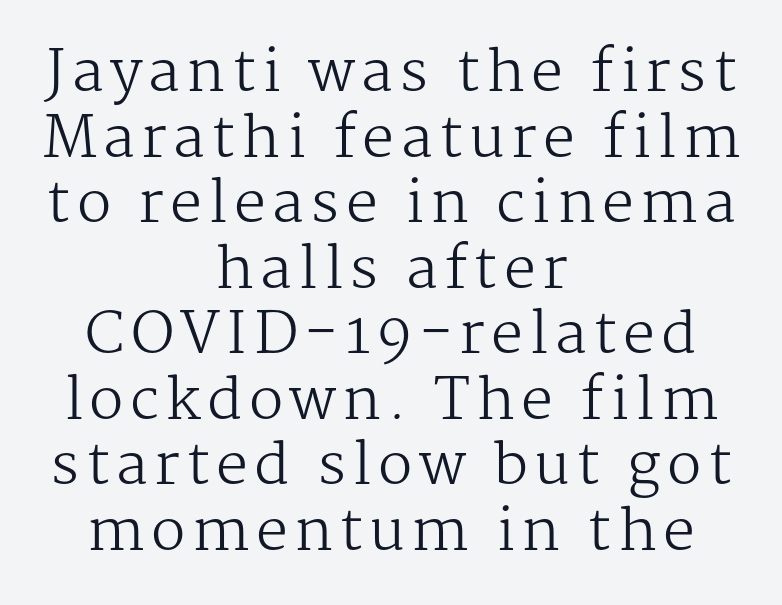
The gap between lines stays unmarked. Tightly led — the rows are bunched. The weight would be labelled regular, book, light, or lighter still. Characters remain perfectly vertical along every line. Think of a printed novel: that variable character pitch is what you see here. The designer went with a serif here, giving each stem small feet.
